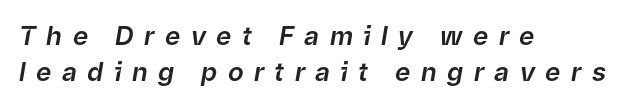
{"italic": "yes", "lean": "right", "slant_degrees": 9, "underline": "no", "align": "left", "line_spacing": "normal", "line_spacing_ratio": 1.38, "letter_spacing": "wide", "letter_spacing_em": 0.4, "glyph_px": 26}
